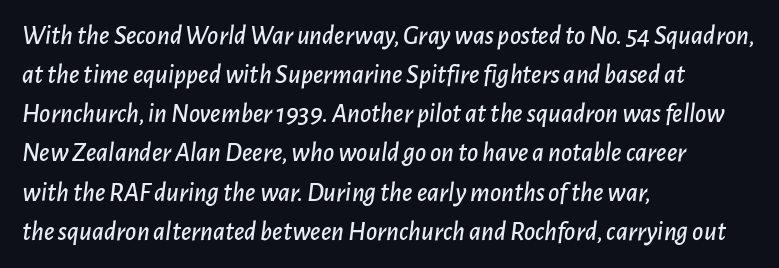
Underlining? Definitely not there. The rendering anchors every line to the left-hand side. The axis of the letterforms is tilted away from vertical. Here the glyphs are tracked normally, forming tight word shapes.
